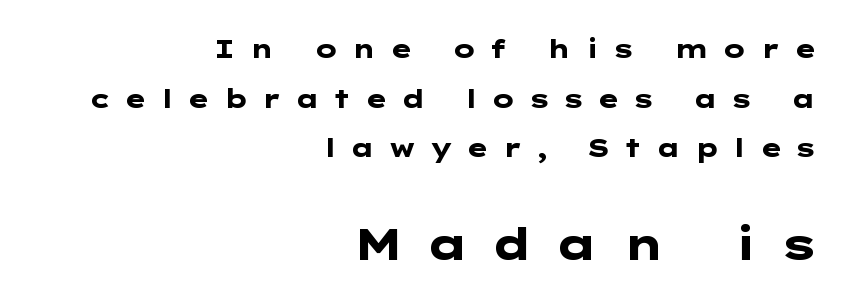
The image shows 43 px heavy, wide sans-serif type, upright; set right-aligned, loose line spacing (1.99x), unusually wide letter spacing (+0.5 em), not underlined; the second (bottom) block is 1.72x larger; low stroke contrast and a medium x-height.
